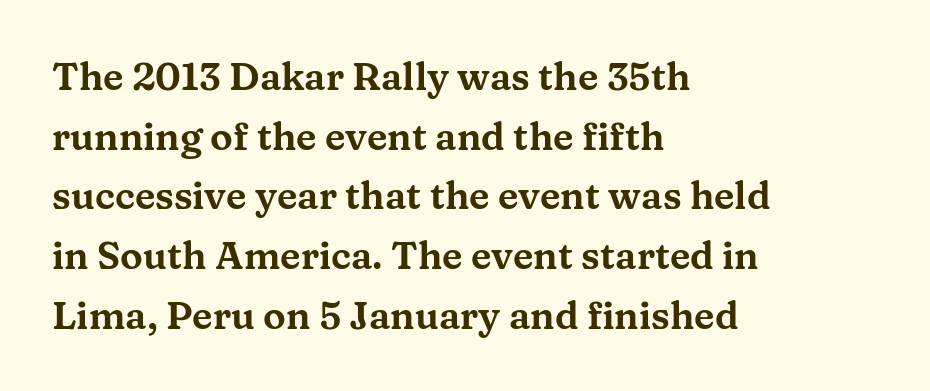
Q: Is the text italic (slanted)? A: No, it is upright.
Q: Is the typeface a serif or a sans-serif typeface? A: Serif.
Q: Is the text underlined? A: No.
Q: How is the paragraph aligned? A: Left-aligned.
Q: Is the spacing between letters normal or unusually wide? A: Normal.
Q: Is the spacing between lines tight, normal or loose? A: Normal.
Q: Width (condensed, normal, or wide)? A: Wide.
Q: Stroke contrast? A: Medium.
Q: x-height? A: Medium.
Q: Monospaced? A: No.
